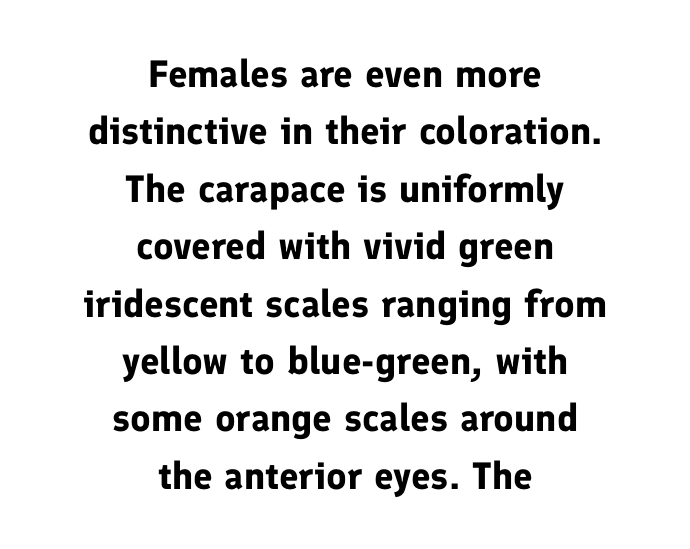
The image shows 38 px bold sans-serif type, upright; set centered, normal line spacing (1.51x), normal letter spacing, not underlined; low stroke contrast and a medium x-height.
